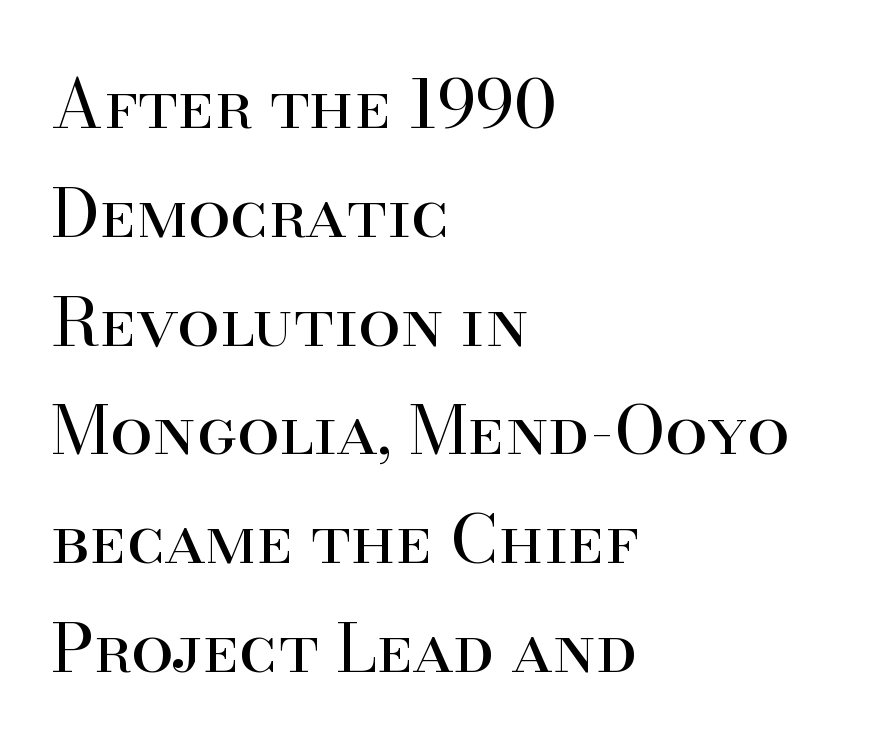
The image shows 68 px regular-weight serif type, upright; set left-aligned, normal line spacing (1.6x), normal letter spacing, not underlined; high stroke contrast and a small x-height.
